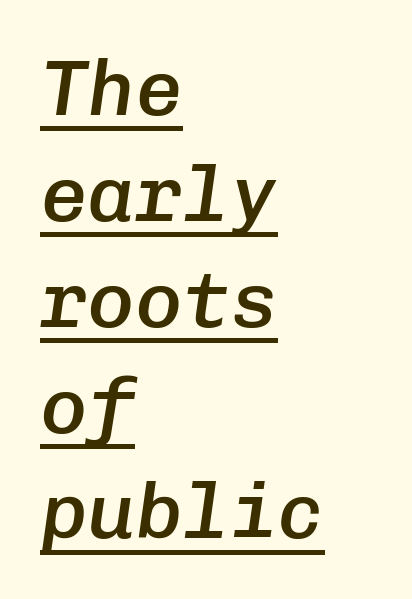
{"italic": "yes", "lean": "right", "slant_degrees": 8, "bold": "semi", "weight": "semibold", "width": "normal", "stroke_contrast": "low", "x_height": "medium", "monospaced": "yes", "underline": "yes", "align": "left", "line_spacing": "normal", "line_spacing_ratio": 1.34, "letter_spacing": "normal", "letter_spacing_em": 0.0, "glyph_px": 79}
